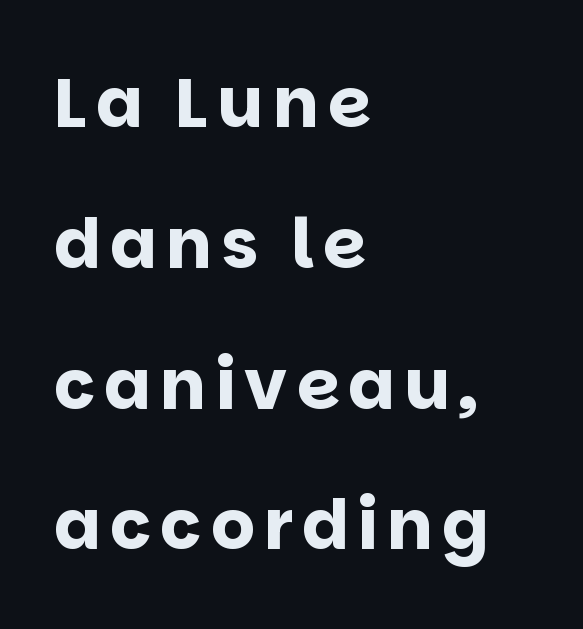
The rendering shows plain stroke endings on the letterforms — a sans-serif design. Glance below the letters and you will spot only blank space. Note the varied advance widths — an 'i' is clearly narrower than an 'm'. Vertical spacing — loose.
